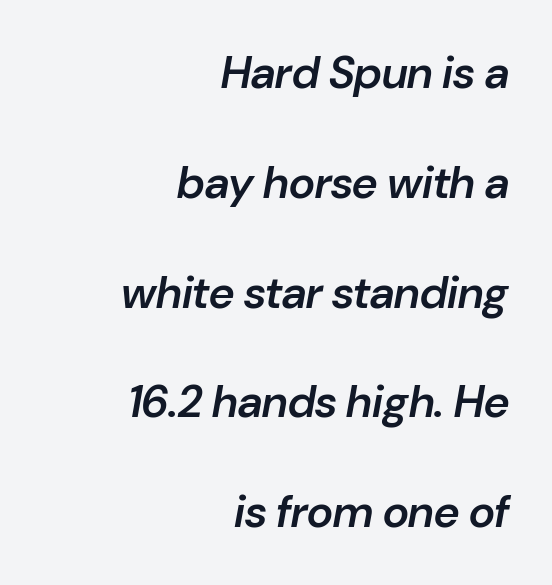
The image shows 45 px semibold type, italic (leaning right); set right-aligned, loose line spacing (2.44x), normal letter spacing, not underlined; low stroke contrast and a medium x-height.
